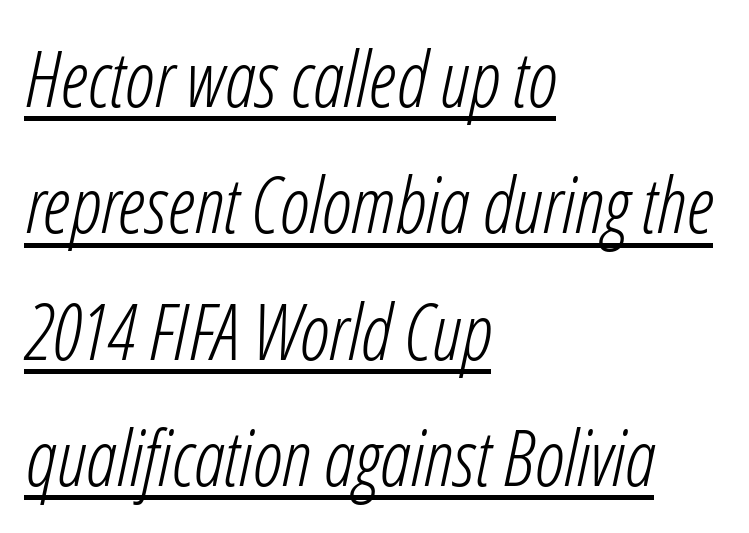
Nothing unusual about the tracking: characters are spaced as the font intends. Characters are canted at an angle relative to the baseline's perpendicular. Honestly, the row spacing looks completely unremarkable. Caption: face not bold, strokes unweighted.
